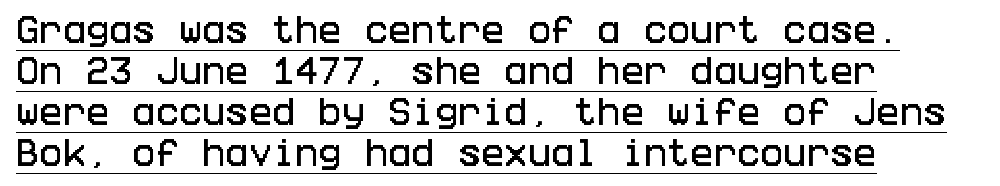
Whoever set this chose a conventional vertical rhythm. Is there any slant? The stems are plumb. I'd call this a sans setting — the letters go barefoot. Is the block centered? No — it sits flush against the left margin. Beneath each row of characters lies a ruled line.
